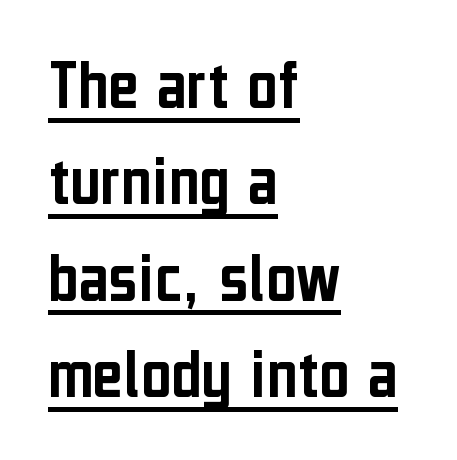
{"serif": "no", "italic": "no", "width": "condensed", "stroke_contrast": "low", "x_height": "medium", "monospaced": "no", "underline": "yes", "align": "left", "line_spacing": "normal", "line_spacing_ratio": 1.32, "letter_spacing": "normal", "letter_spacing_em": 0.0, "glyph_px": 73}
